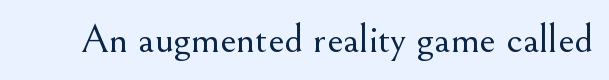
Q: Is the text bold? A: No.
Q: Is the text italic (slanted)? A: No, it is upright.
Q: Is the typeface a serif or a sans-serif typeface? A: Serif.
Q: Is the text underlined? A: No.
Q: Is the spacing between letters normal or unusually wide? A: Normal.
Q: Width (condensed, normal, or wide)? A: Normal.
Q: Stroke contrast? A: Medium.
Q: x-height? A: Small.
Q: Monospaced? A: No.
